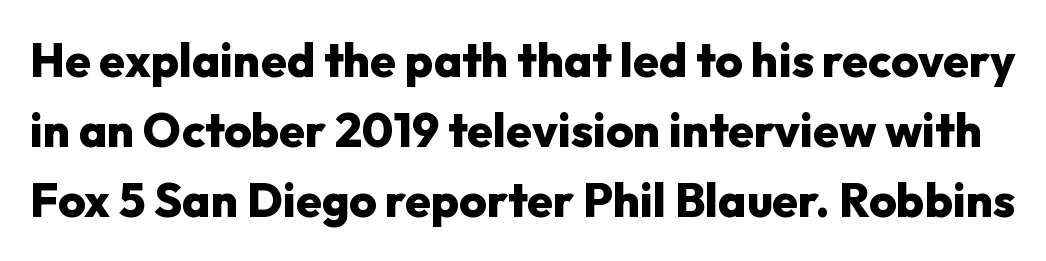
Q: Is the text bold? A: Yes.
Q: Is the text italic (slanted)? A: No, it is upright.
Q: Is the typeface a serif or a sans-serif typeface? A: Sans-serif.
Q: Is the text underlined? A: No.
Q: Is the spacing between letters normal or unusually wide? A: Normal.
Q: Is the spacing between lines tight, normal or loose? A: Normal.
Q: Width (condensed, normal, or wide)? A: Normal.
Q: Stroke contrast? A: Low.
Q: x-height? A: Medium.
Q: Monospaced? A: No.
